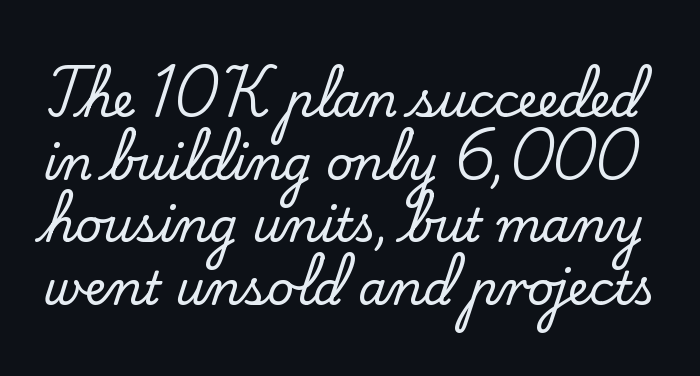
The image shows 46 px serif type; set normal line spacing (1.36x), normal letter spacing, not underlined; low stroke contrast and a small x-height.
